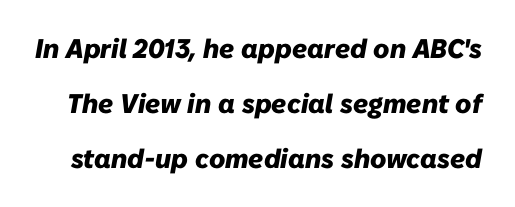
Would a proofreader flag this as italicized? Yes. A bare baseline throughout the passage. You could call the tracking neutral — neither tight nor loose. Emphasis by weight is at full strength: bold.
